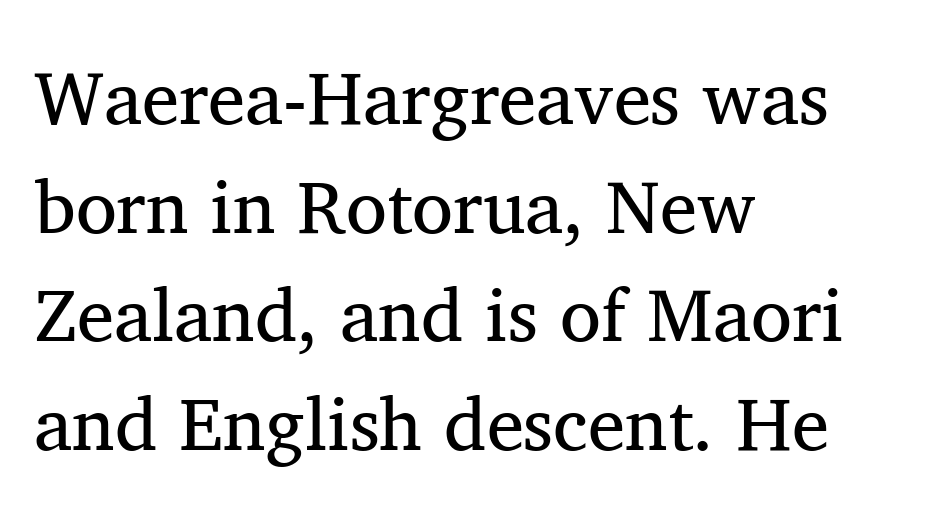
Q: Is the text bold? A: No.
Q: Is the text italic (slanted)? A: No, it is upright.
Q: Is the typeface a serif or a sans-serif typeface? A: Serif.
Q: Is the text underlined? A: No.
Q: How is the paragraph aligned? A: Left-aligned.
Q: Is the spacing between letters normal or unusually wide? A: Normal.
Q: Is the spacing between lines tight, normal or loose? A: Normal.
Q: Width (condensed, normal, or wide)? A: Normal.
Q: Stroke contrast? A: Medium.
Q: x-height? A: Medium.
Q: Monospaced? A: No.
